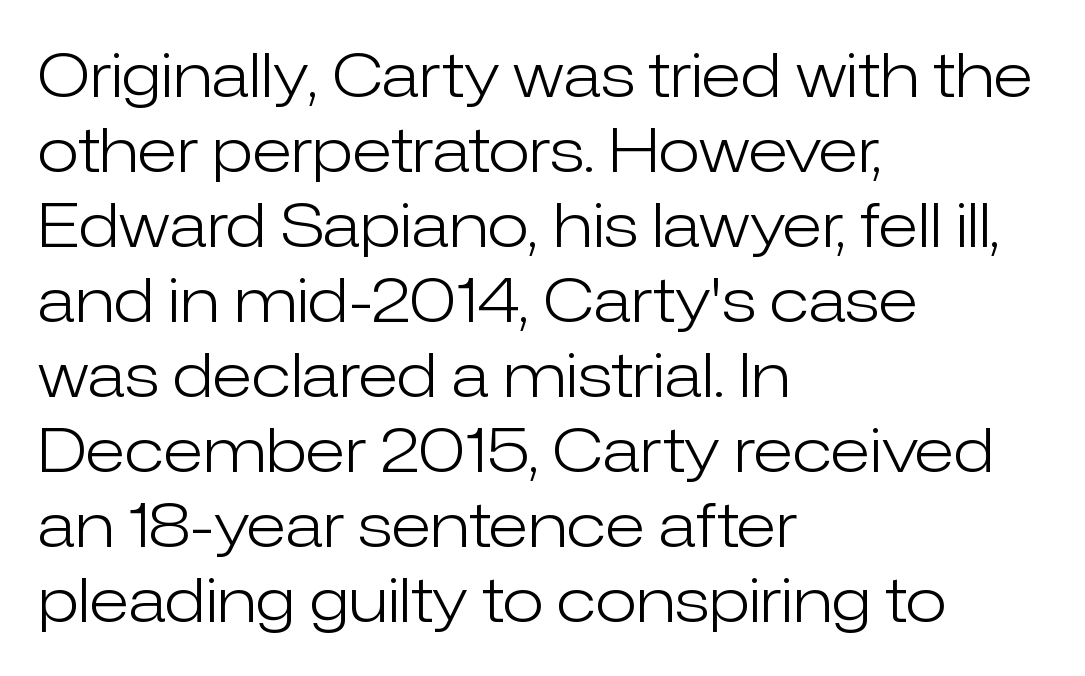
Q: Is the text bold? A: No.
Q: Is the text italic (slanted)? A: No, it is upright.
Q: Is the typeface a serif or a sans-serif typeface? A: Sans-serif.
Q: Is the text underlined? A: No.
Q: How is the paragraph aligned? A: Left-aligned.
Q: Is the spacing between letters normal or unusually wide? A: Normal.
Q: Width (condensed, normal, or wide)? A: Normal.
Q: Stroke contrast? A: Low.
Q: x-height? A: Medium.
Q: Monospaced? A: No.
